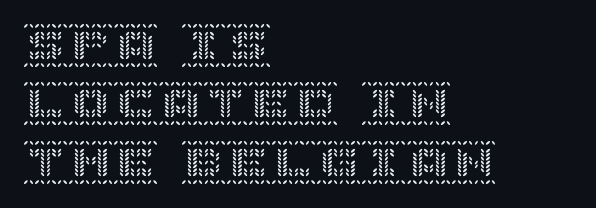
Q: Is the text italic (slanted)? A: No, it is upright.
Q: Is the text underlined? A: No.
Q: How is the paragraph aligned? A: Left-aligned.
Q: Is the spacing between letters normal or unusually wide? A: Normal.
Q: Is the spacing between lines tight, normal or loose? A: Normal.
Q: Width (condensed, normal, or wide)? A: Normal.
Q: x-height? A: Large.
